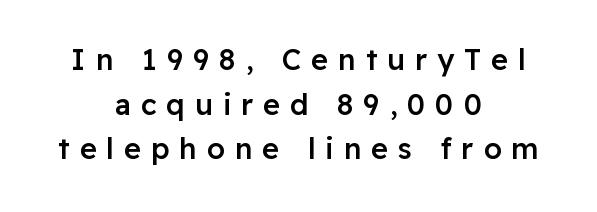
The image shows 29 px semibold sans-serif type, upright; set centered, normal line spacing (1.54x), unusually wide letter spacing (+0.34 em), not underlined; low stroke contrast and a medium x-height.
